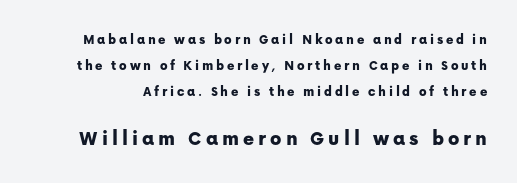
Q: Is the text italic (slanted)? A: No, it is upright.
Q: Is the text underlined? A: No.
Q: Which block of text is set in a larger size, the first (top) or the second (bottom)? A: The second (bottom) one.
